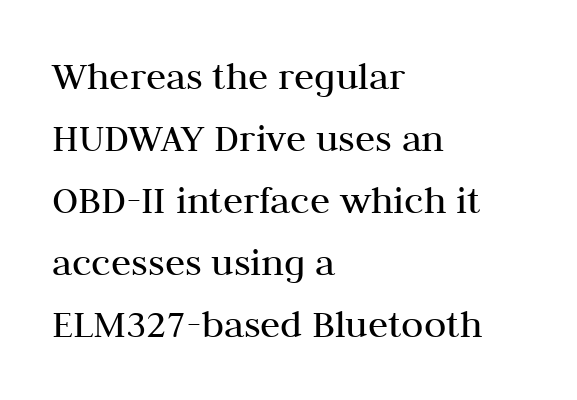
Q: Is the text bold? A: No.
Q: Is the text italic (slanted)? A: No, it is upright.
Q: Is the typeface a serif or a sans-serif typeface? A: Serif.
Q: Is the text underlined? A: No.
Q: How is the paragraph aligned? A: Left-aligned.
Q: Is the spacing between letters normal or unusually wide? A: Normal.
Q: Is the spacing between lines tight, normal or loose? A: Normal.
Q: Width (condensed, normal, or wide)? A: Normal.
Q: Stroke contrast? A: Medium.
Q: x-height? A: Medium.
Q: Monospaced? A: No.
